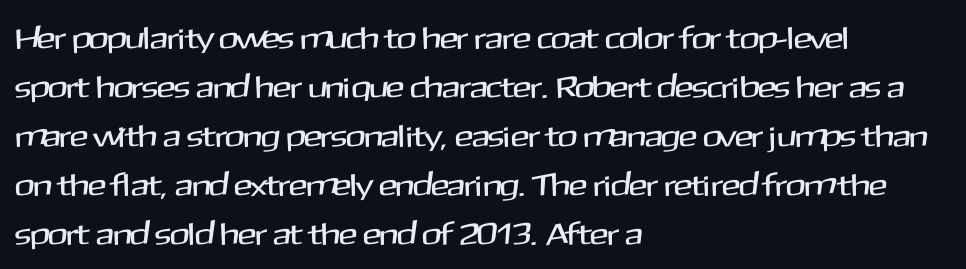
The foot of each line stays bare and open. Unlike a traditional serif, this face leaves its strokes unadorned. Proportional: the letters do not fall into vertical columns. The lines sit at an ordinary, default distance from one another.
